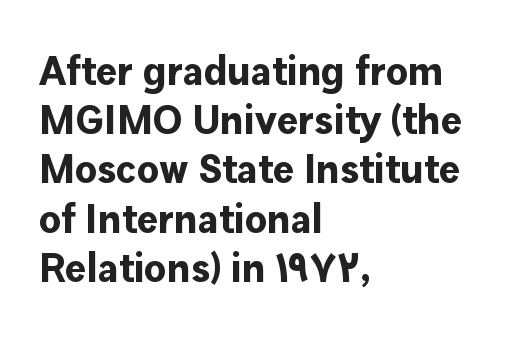
Q: Is the text bold? A: Yes.
Q: Is the text italic (slanted)? A: No, it is upright.
Q: Is the typeface a serif or a sans-serif typeface? A: Sans-serif.
Q: Is the text underlined? A: No.
Q: How is the paragraph aligned? A: Left-aligned.
Q: Is the spacing between letters normal or unusually wide? A: Normal.
Q: Width (condensed, normal, or wide)? A: Normal.
Q: Stroke contrast? A: Low.
Q: x-height? A: Medium.
Q: Monospaced? A: No.
